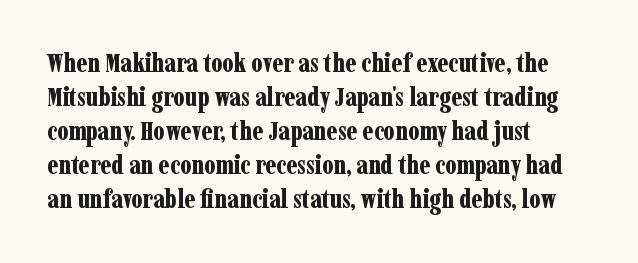
Typeset ragged right — the left edge is the straight one. Words float on clear page, feet unadorned. Vertically, the passage feels balanced, rows spaced as you'd expect. This sample uses plain, unmodified letter spacing. Summary of weight: heavy, a full bold. Characters remain perfectly vertical along every line.
